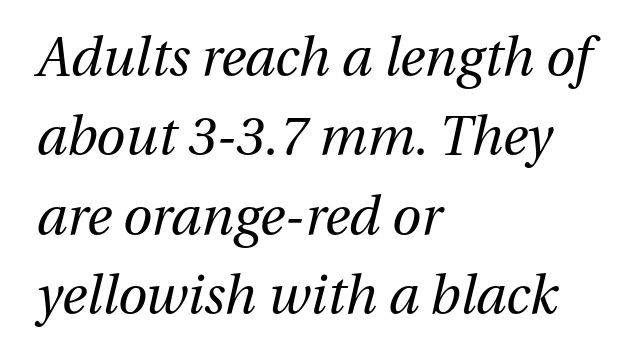
Each new line begins a customary step beneath the previous one. Letters have the restrained weight of plain body copy at most. The glyphs look as if they've been sheared to an angle. Between one letter and the next there's only the usual sliver of space.
